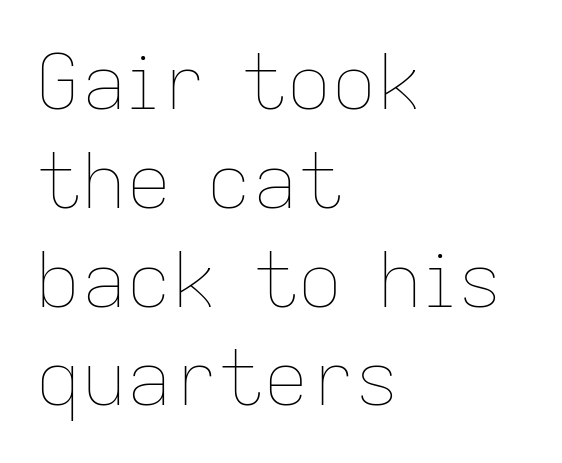
Q: Is the text bold? A: No.
Q: Is the text italic (slanted)? A: No, it is upright.
Q: Is the text underlined? A: No.
Q: How is the paragraph aligned? A: Left-aligned.
Q: Is the spacing between letters normal or unusually wide? A: Normal.
Q: Is the spacing between lines tight, normal or loose? A: Normal.
Q: Width (condensed, normal, or wide)? A: Normal.
Q: Stroke contrast? A: Low.
Q: x-height? A: Medium.
Q: Monospaced? A: No.
